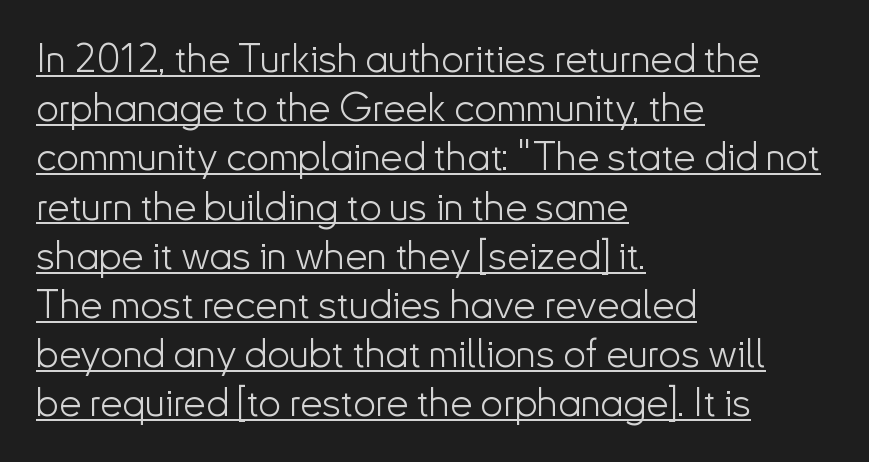
The image shows 40 px light sans-serif type, upright; set left-aligned, line spacing 1.23x, normal letter spacing, underlined; low stroke contrast and a small x-height.
